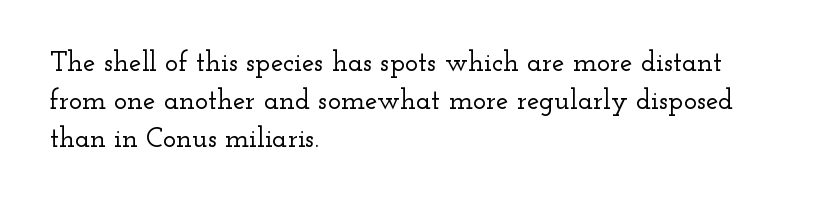
The image shows 28 px wide serif type, upright; set left-aligned, normal line spacing (1.35x), normal letter spacing, not underlined; low stroke contrast and a small x-height.
